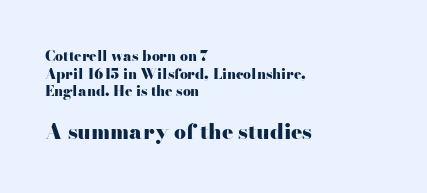
Q: Is the text bold? A: Yes.
Q: Is the text italic (slanted)? A: No, it is upright.
Q: Is the text underlined? A: No.
Q: How is the paragraph aligned? A: Left-aligned.
Q: Is the spacing between letters normal or unusually wide? A: Normal.
Q: Is the spacing between lines tight, normal or loose? A: Normal.
Q: Which block of text is set in a larger size, the first (top) or the second (bottom)? A: The second (bottom) one.
